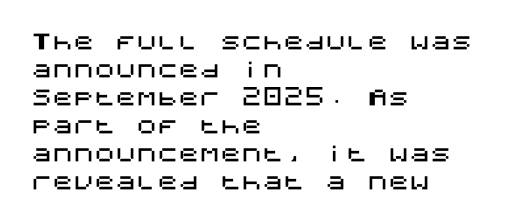
The image shows 21 px text type, upright; set left-aligned, normal line spacing (1.33x), normal letter spacing, not underlined.
